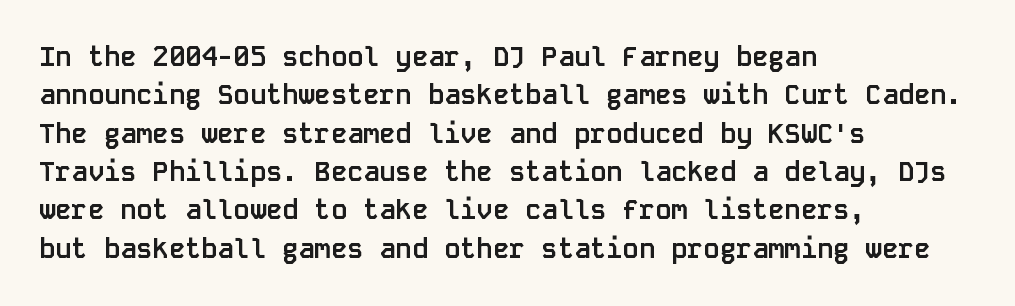
The image shows 27 px bold type, upright; set left-aligned, normal line spacing (1.42x), normal letter spacing, not underlined.
